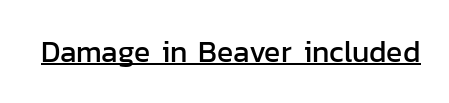
The image shows 30 px sans-serif type, upright; set normal letter spacing, underlined; low stroke contrast and a medium x-height.
